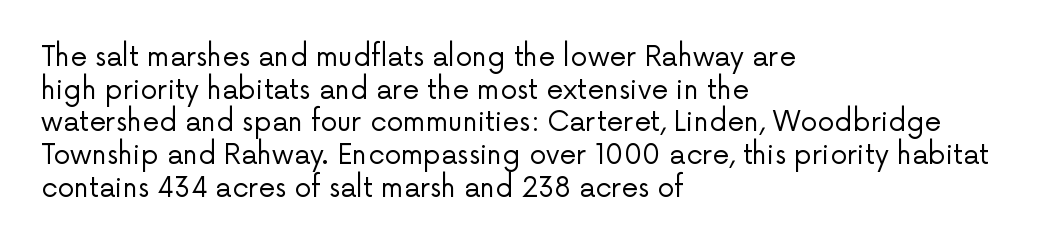
What stands out about the letter spacing? Nothing — it is the standard amount. This is not heavy type; no bold has been used. Just letters on the line, the space beneath them empty. Notice how the stems are strictly vertical — no italics here. This rendering uses left alignment, leaving the right contour irregular.
